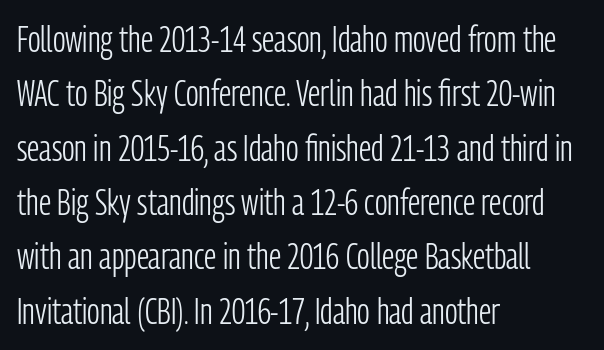
This sample is left-justified, so line endings fall wherever the words run out. Each letter keeps its own natural width here, so spacing adapts to shape. Successive baselines arrive at the customary interval. Counters stay open thanks to moderate or lighter strokes.
